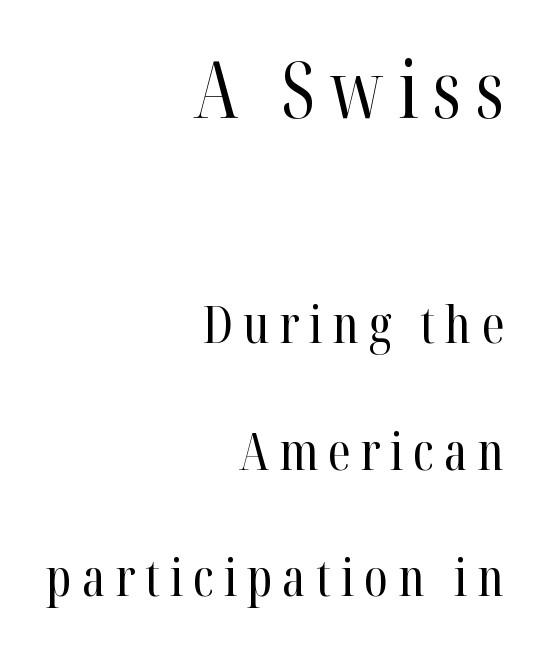
The image shows 78 px regular-weight, condensed serif type, upright; set right-aligned, loose line spacing (2.44x), not underlined; the first (top) block is 1.5x larger; high stroke contrast and a medium x-height.
